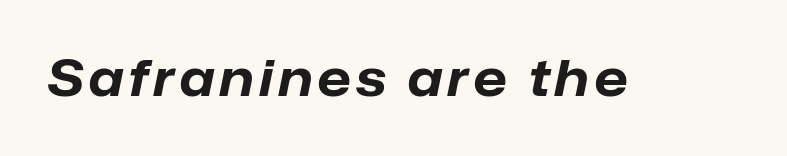
The image shows 49 px bold type, italic (leaning right); set not underlined; low stroke contrast and a medium x-height.
